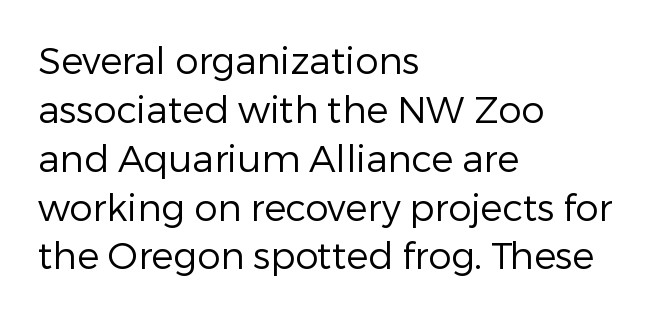
{"serif": "no", "italic": "no", "bold": "no", "weight": "regular", "width": "normal", "stroke_contrast": "low", "x_height": "medium", "monospaced": "no", "underline": "no", "align": "left", "line_spacing": "normal", "line_spacing_ratio": 1.32, "letter_spacing": "normal", "letter_spacing_em": 0.0, "glyph_px": 37}
